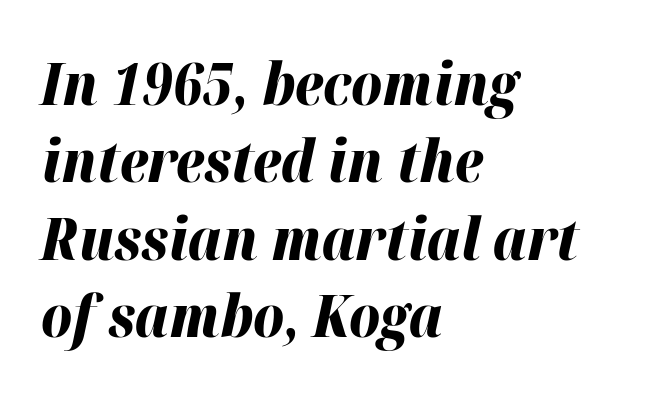
{"italic": "yes", "lean": "right", "slant_degrees": 12, "bold": "yes", "weight": "bold", "width": "normal", "stroke_contrast": "high", "x_height": "medium", "monospaced": "no", "underline": "no", "align": "left", "line_spacing": "normal", "line_spacing_ratio": 1.31, "letter_spacing": "normal", "letter_spacing_em": 0.0, "glyph_px": 59}
